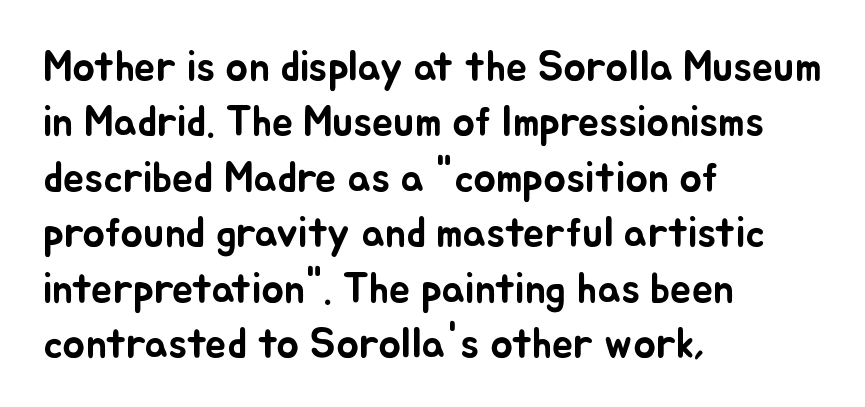
The image shows 42 px text type, upright; set left-aligned, normal line spacing (1.32x), normal letter spacing, not underlined; low stroke contrast and a small x-height.
